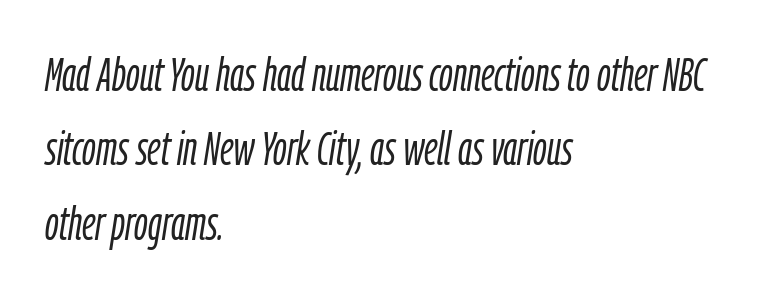
Summary of vertical rhythm: regular, with standard interline spacing. The cut favours lightness, reaching ordinary text weight at its darkest. An italicized treatment has been applied to the whole sample. Here the designer chose a conventional face with non-uniform glyph widths.
